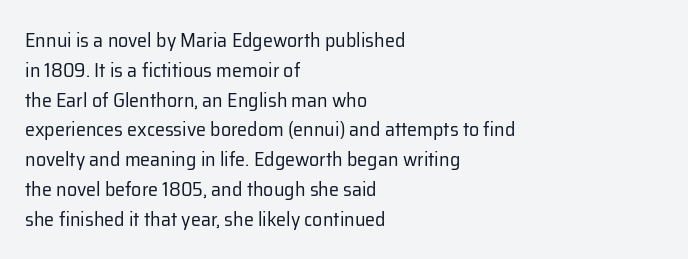
Rule under the text: the space is simply empty. Upright lettering throughout. This rendering leaves character spacing at its baseline value. If you drew a ruler down the left edge, every line would touch it. Is there much room between lines? A standard amount, neither cramped nor airy. This reads as an unemphasized weight, regular at the heaviest.
